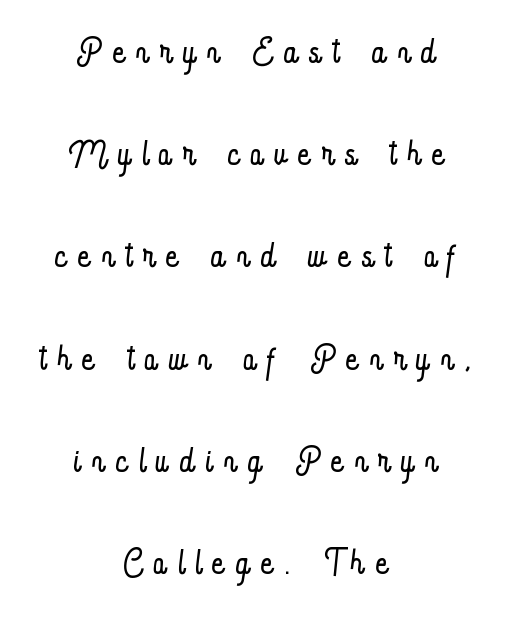
{"bold": "no", "weight": "light", "width": "condensed", "stroke_contrast": "low", "x_height": "small", "monospaced": "no", "underline": "no", "align": "center", "line_spacing": "loose", "line_spacing_ratio": 2.13, "letter_spacing": "wide", "letter_spacing_em": 0.26, "glyph_px": 48}
